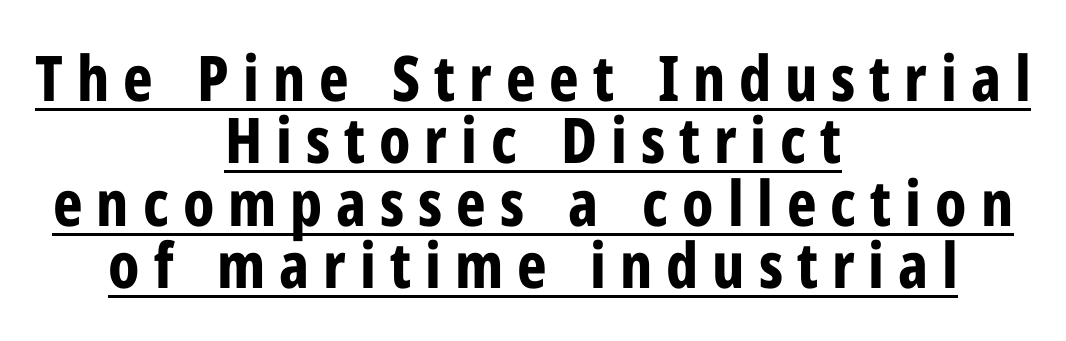
Stroke thickness is high; the sample reads as a true bold. Observe the absence of serifs on each vertical stroke in this sample. A typesetter would mark this as roman, not italic. Character widths vary here, with narrow letters taking less room than wide ones. The type is letterspaced generously, with wide tracking.
